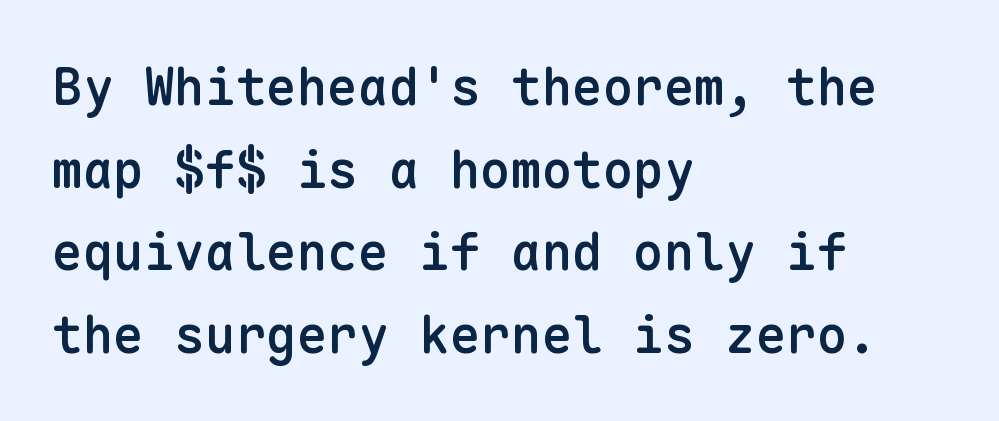
Q: Is the text bold? A: Semi-bold.
Q: Is the text italic (slanted)? A: No, it is upright.
Q: Is the typeface a serif or a sans-serif typeface? A: Sans-serif.
Q: Is the text underlined? A: No.
Q: How is the paragraph aligned? A: Left-aligned.
Q: Is the spacing between letters normal or unusually wide? A: Normal.
Q: Is the spacing between lines tight, normal or loose? A: Normal.
Q: Width (condensed, normal, or wide)? A: Normal.
Q: Stroke contrast? A: Low.
Q: x-height? A: Medium.
Q: Monospaced? A: Yes.
